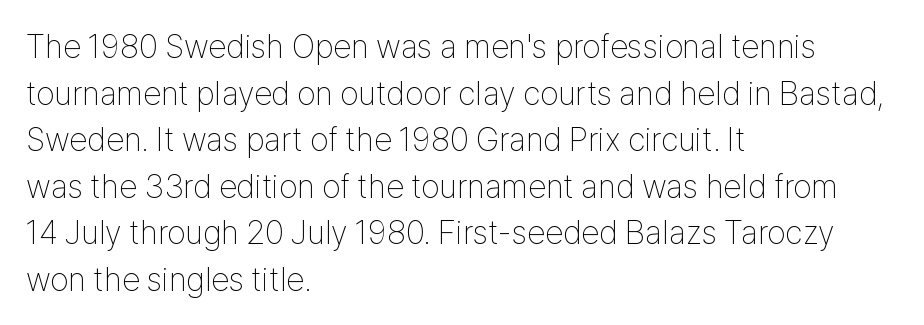
Q: Is the text bold? A: No.
Q: Is the text italic (slanted)? A: No, it is upright.
Q: Is the typeface a serif or a sans-serif typeface? A: Sans-serif.
Q: Is the text underlined? A: No.
Q: How is the paragraph aligned? A: Left-aligned.
Q: Is the spacing between letters normal or unusually wide? A: Normal.
Q: Is the spacing between lines tight, normal or loose? A: Normal.
Q: Width (condensed, normal, or wide)? A: Condensed.
Q: Stroke contrast? A: Low.
Q: x-height? A: Medium.
Q: Monospaced? A: No.
